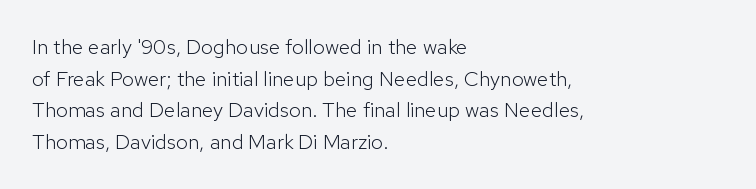
{"italic": "no", "bold": "no", "underline": "no", "align": "left", "line_spacing": "normal", "line_spacing_ratio": 1.51, "letter_spacing": "normal", "letter_spacing_em": 0.0, "glyph_px": 21}
